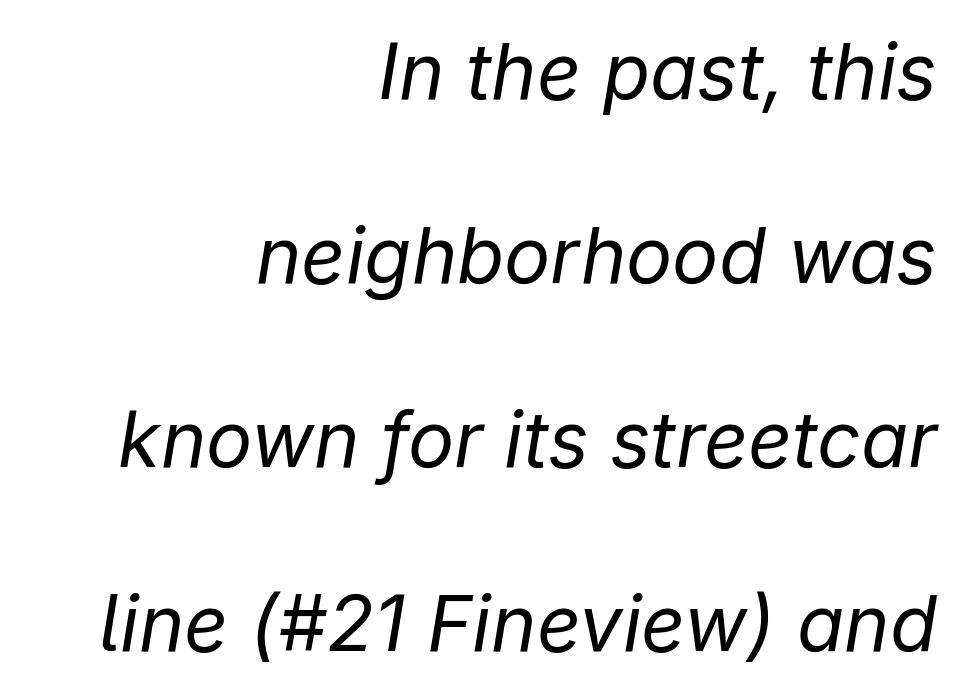
Q: Is the text bold? A: No.
Q: Is the text italic (slanted)? A: Yes, it leans right by about 9 degrees.
Q: Is the text underlined? A: No.
Q: How is the paragraph aligned? A: Right-aligned.
Q: Is the spacing between letters normal or unusually wide? A: Normal.
Q: Is the spacing between lines tight, normal or loose? A: Loose.
Q: Width (condensed, normal, or wide)? A: Normal.
Q: Stroke contrast? A: Low.
Q: x-height? A: Medium.
Q: Monospaced? A: No.
